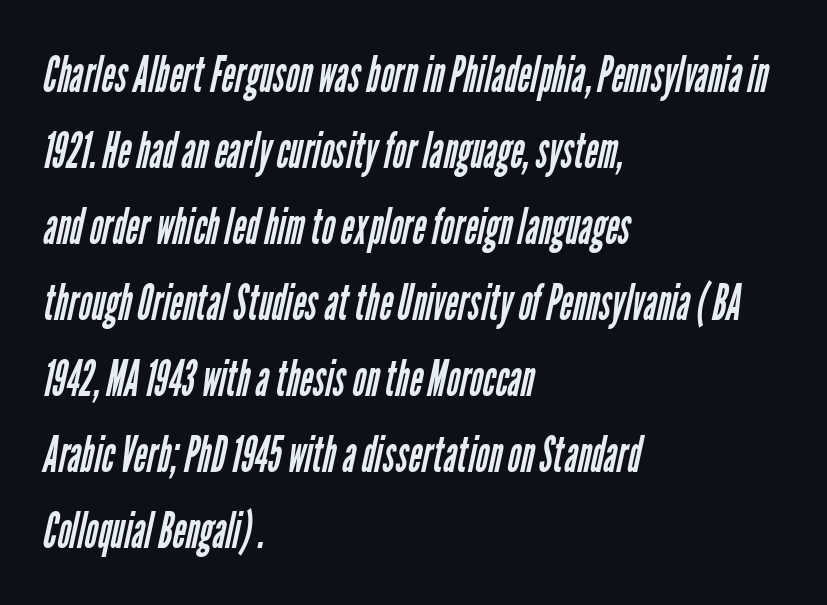
{"serif": "no", "bold": "no", "weight": "regular", "width": "condensed", "stroke_contrast": "low", "x_height": "medium", "monospaced": "no", "underline": "no", "align": "left", "line_spacing": "normal", "line_spacing_ratio": 1.49, "letter_spacing": "normal", "letter_spacing_em": 0.0, "glyph_px": 51}
